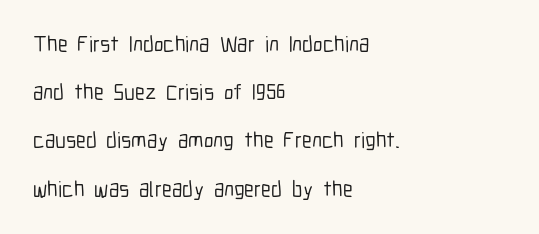
Q: Is the text italic (slanted)? A: No, it is upright.
Q: Is the text underlined? A: No.
Q: How is the paragraph aligned? A: Left-aligned.
Q: Is the spacing between letters normal or unusually wide? A: Normal.
Q: Is the spacing between lines tight, normal or loose? A: Loose.
